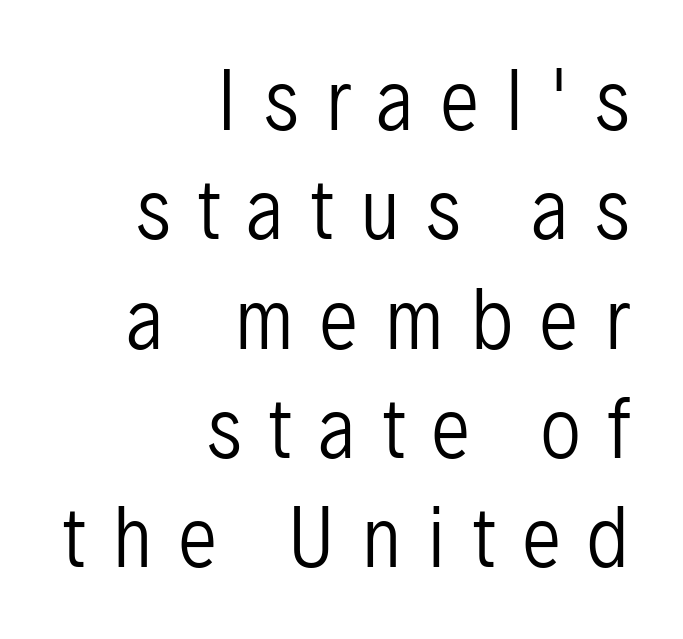
The image shows 77 px regular-weight, condensed sans-serif type, upright; set right-aligned, normal line spacing (1.42x), unusually wide letter spacing (+0.36 em), not underlined; low stroke contrast and a medium x-height.
